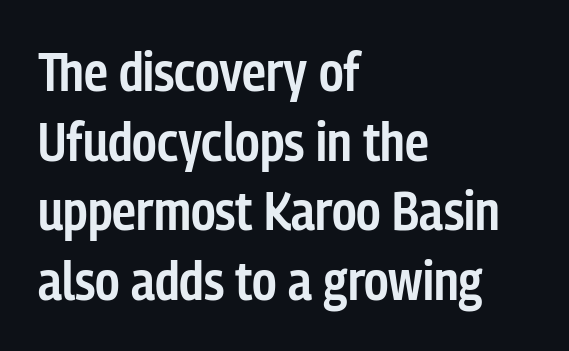
This sample has the flowing, uneven cadence of proportional lettering. This rendering features lettering with no underline. Strokes here are thickened, but only to semibold level. Does the lettering tilt? It doesn't — this is upright.
